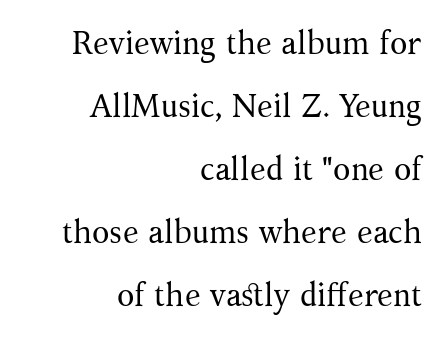
The image shows 32 px regular-weight serif type, upright; set right-aligned, loose line spacing (1.97x), normal letter spacing, not underlined; medium stroke contrast and a medium x-height.
